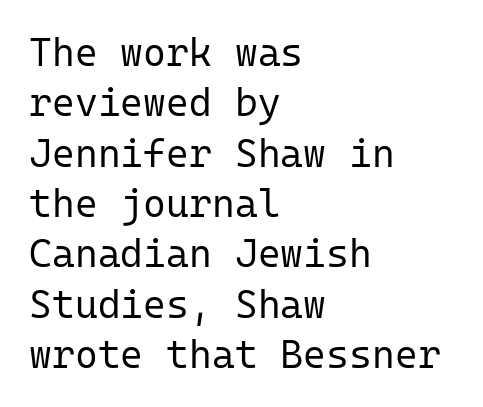
Q: Is the text bold? A: No.
Q: Is the text italic (slanted)? A: No, it is upright.
Q: Is the typeface a serif or a sans-serif typeface? A: Sans-serif.
Q: Is the text underlined? A: No.
Q: How is the paragraph aligned? A: Left-aligned.
Q: Is the spacing between letters normal or unusually wide? A: Normal.
Q: Is the spacing between lines tight, normal or loose? A: Normal.
Q: Width (condensed, normal, or wide)? A: Normal.
Q: Stroke contrast? A: Low.
Q: x-height? A: Medium.
Q: Monospaced? A: Yes.
